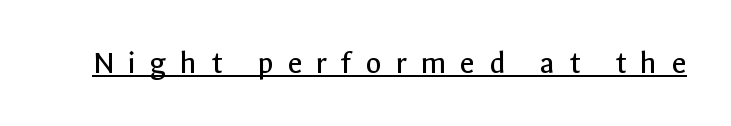
Between one letter and the next there's a generous, obvious gap. Rendered with straight, roman letterforms. This is underlined copy, the kind a proofreader might mark for attention. Grotesque or geometric, the face here clearly has no serifs. Character widths vary here, with narrow letters taking less room than wide ones.
